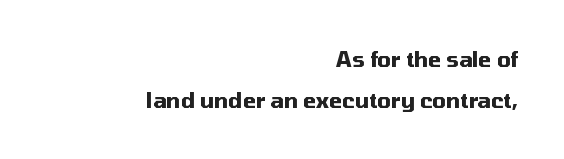
The image shows 21 px bold type, upright; set right-aligned, loose line spacing (1.94x), normal letter spacing, not underlined.
